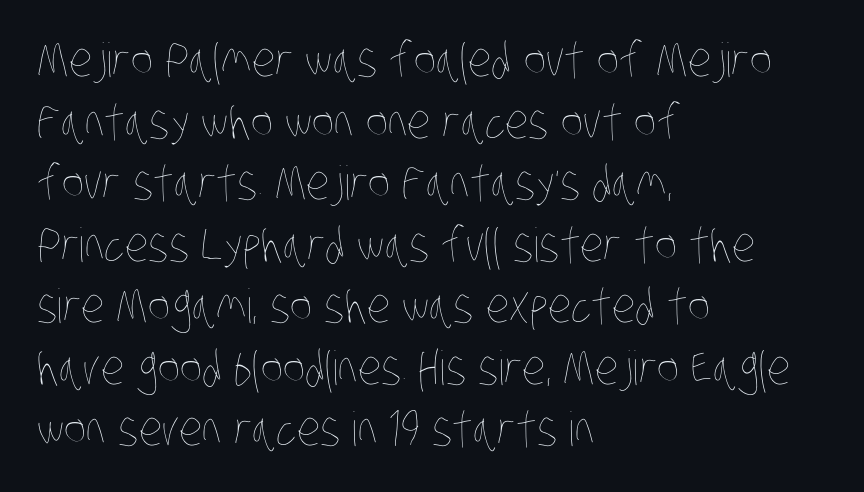
Q: Is the text bold? A: No.
Q: Is the text underlined? A: No.
Q: How is the paragraph aligned? A: Left-aligned.
Q: Is the spacing between letters normal or unusually wide? A: Normal.
Q: Is the spacing between lines tight, normal or loose? A: Normal.
Q: Width (condensed, normal, or wide)? A: Condensed.
Q: Stroke contrast? A: Low.
Q: x-height? A: Large.
Q: Monospaced? A: No.
